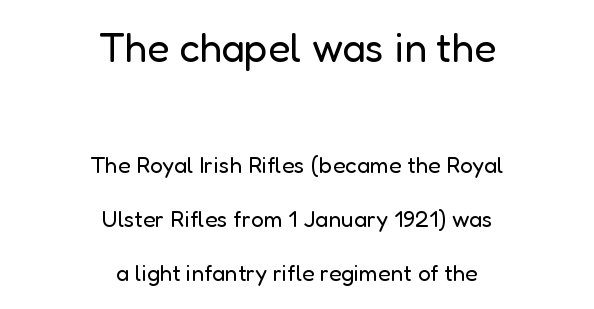
Q: Is the text bold? A: No.
Q: Is the text italic (slanted)? A: No, it is upright.
Q: Is the typeface a serif or a sans-serif typeface? A: Sans-serif.
Q: Is the text underlined? A: No.
Q: How is the paragraph aligned? A: Centered.
Q: Is the spacing between letters normal or unusually wide? A: Normal.
Q: Is the spacing between lines tight, normal or loose? A: Loose.
Q: Which block of text is set in a larger size, the first (top) or the second (bottom)? A: The first (top) one.
Q: Width (condensed, normal, or wide)? A: Normal.
Q: Stroke contrast? A: Low.
Q: x-height? A: Medium.
Q: Monospaced? A: No.
